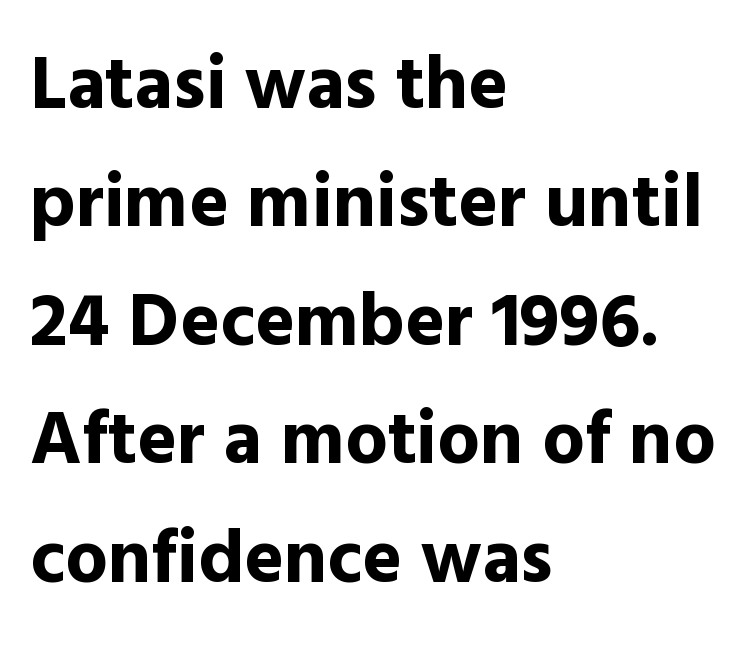
Caption: bold face, heavy strokes. This rendering employs a face without finishing strokes, i.e., a sans-serif. Proportional: the letters do not fall into vertical columns. Quick note: interline space is typical. The words here are not underlined.
